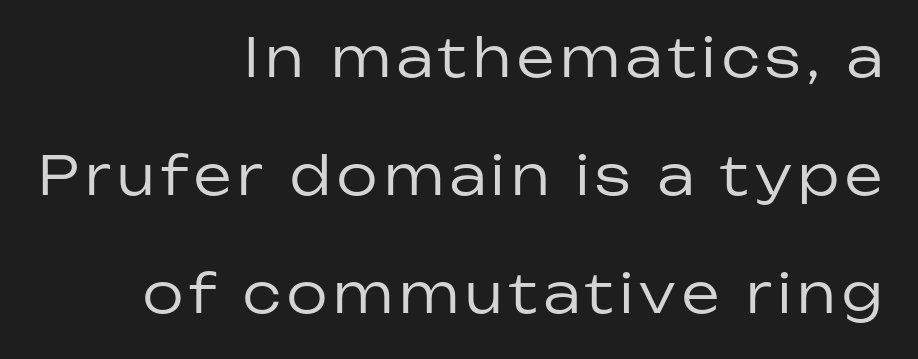
{"serif": "no", "italic": "no", "bold": "no", "weight": "regular", "width": "normal", "stroke_contrast": "low", "x_height": "medium", "monospaced": "no", "underline": "no", "align": "right", "line_spacing": "loose", "line_spacing_ratio": 2.23, "glyph_px": 53}
